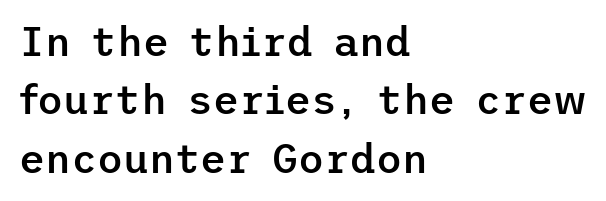
{"serif": "no", "italic": "no", "bold": "semi", "weight": "semibold", "width": "normal", "stroke_contrast": "low", "x_height": "medium", "underline": "no", "align": "left", "line_spacing": "normal", "line_spacing_ratio": 1.46, "letter_spacing": "normal", "letter_spacing_em": 0.0, "glyph_px": 40}
